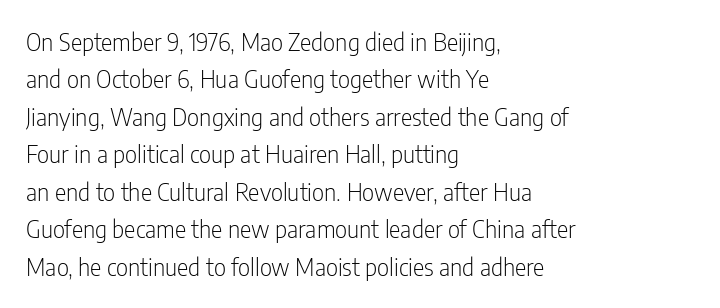
{"italic": "no", "bold": "no", "underline": "no", "align": "left", "line_spacing": "normal", "line_spacing_ratio": 1.56, "letter_spacing": "normal", "letter_spacing_em": 0.0, "glyph_px": 24}
